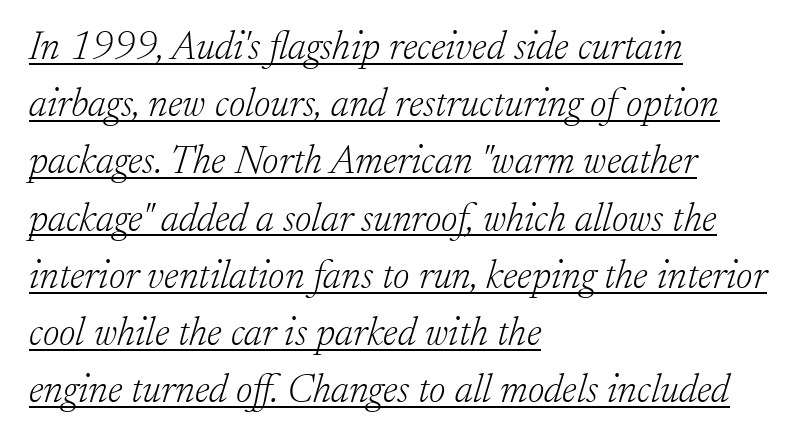
The image shows 40 px light serif type, italic (leaning right); set left-aligned, normal line spacing (1.43x), normal letter spacing, underlined; low stroke contrast and a small x-height.
